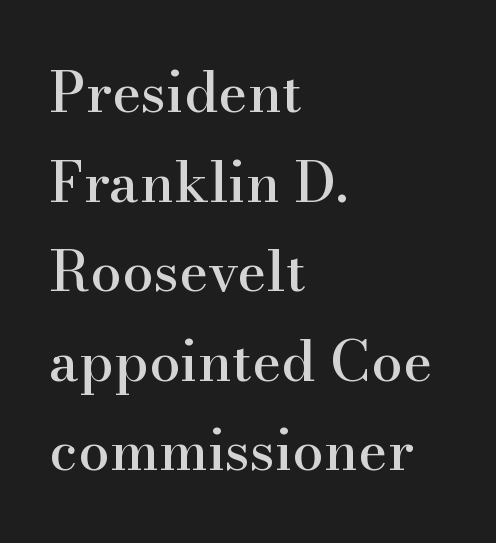
The image shows 56 px serif type, upright; set left-aligned, normal line spacing (1.6x), normal letter spacing, not underlined; high stroke contrast and a small x-height.
